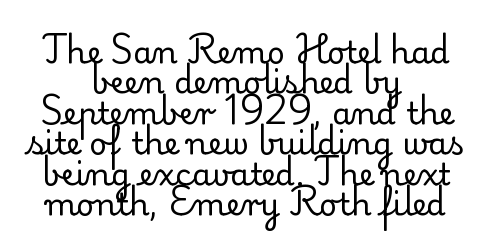
You can tell it's not italic because the verticals are truly vertical. Compared with typical paragraphs, the rows here are closer together. You could not count columns in this text — the font is proportionally spaced. The characters display serif detailing at their extremities. Counters stay open thanks to moderate or lighter strokes. This rendering leaves character spacing at its baseline value.
